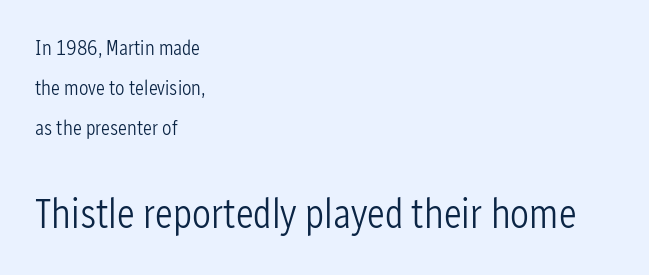
Q: Is the text bold? A: No.
Q: Is the text italic (slanted)? A: No, it is upright.
Q: Is the typeface a serif or a sans-serif typeface? A: Sans-serif.
Q: Is the text underlined? A: No.
Q: How is the paragraph aligned? A: Left-aligned.
Q: Is the spacing between letters normal or unusually wide? A: Normal.
Q: Is the spacing between lines tight, normal or loose? A: Loose.
Q: Which block of text is set in a larger size, the first (top) or the second (bottom)? A: The second (bottom) one.
Q: Width (condensed, normal, or wide)? A: Condensed.
Q: Stroke contrast? A: Low.
Q: x-height? A: Medium.
Q: Monospaced? A: No.
